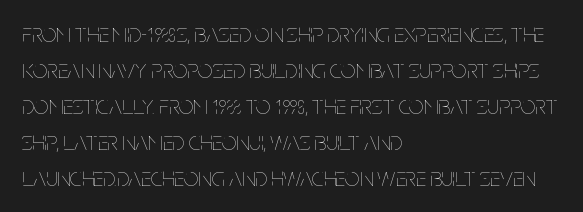
The characters are drawn with everyday or finer stroke widths. Line beginnings align vertically; line endings do not. Rule under the text: the space is simply empty. Words appear dense and cohesive because spacing is normal. Whoever set this chose a conventional vertical rhythm. Rendered with straight, roman letterforms.
